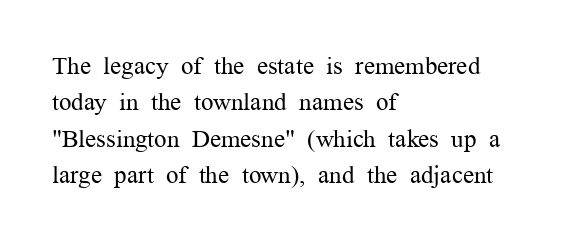
{"italic": "no", "bold": "no", "underline": "no", "align": "left", "line_spacing": "normal", "line_spacing_ratio": 1.46, "letter_spacing": "normal", "letter_spacing_em": 0.0, "glyph_px": 25}
